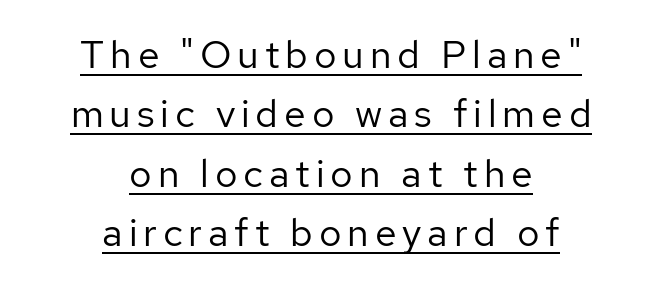
Q: Is the text bold? A: No.
Q: Is the text italic (slanted)? A: No, it is upright.
Q: Is the typeface a serif or a sans-serif typeface? A: Sans-serif.
Q: Is the text underlined? A: Yes.
Q: How is the paragraph aligned? A: Centered.
Q: Is the spacing between lines tight, normal or loose? A: Normal.
Q: Width (condensed, normal, or wide)? A: Normal.
Q: Stroke contrast? A: Low.
Q: x-height? A: Medium.
Q: Monospaced? A: No.
